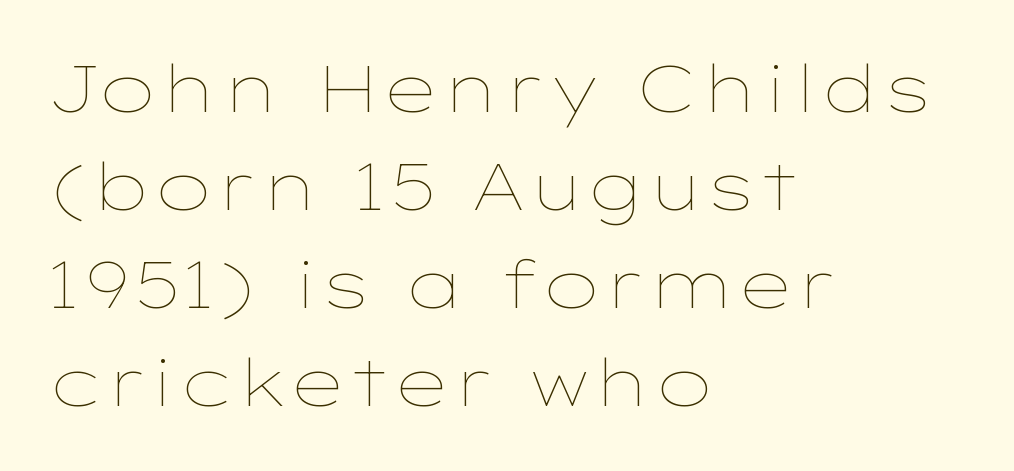
The image shows 65 px thin, wide type, upright; set left-aligned, normal line spacing (1.51x), normal letter spacing, not underlined; low stroke contrast and a medium x-height.
